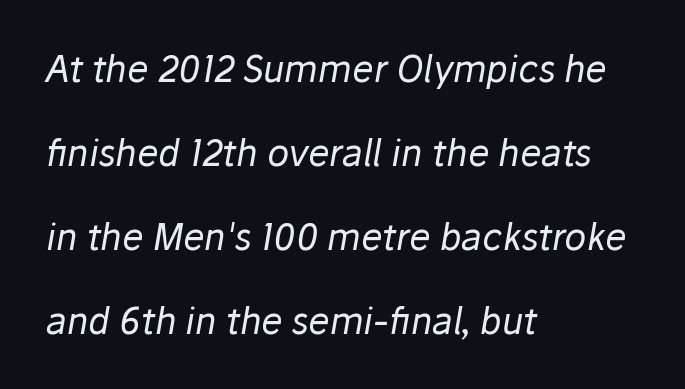
{"italic": "yes", "lean": "right", "slant_degrees": 10, "bold": "no", "weight": "regular", "width": "normal", "stroke_contrast": "low", "x_height": "medium", "monospaced": "no", "underline": "no", "align": "left", "line_spacing": "loose", "line_spacing_ratio": 2.33, "letter_spacing": "normal", "letter_spacing_em": 0.0, "glyph_px": 36}
